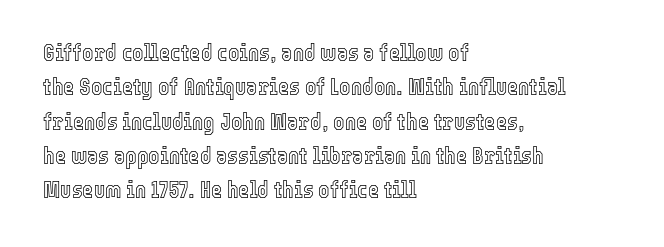
The image shows 24 px text type, upright; set left-aligned, normal line spacing (1.43x), normal letter spacing, not underlined.
